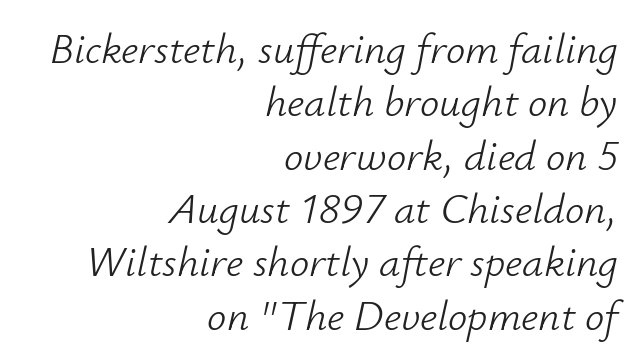
The image shows 43 px light type, italic (leaning right); set right-aligned, line spacing 1.24x, normal letter spacing, not underlined; low stroke contrast and a small x-height.
